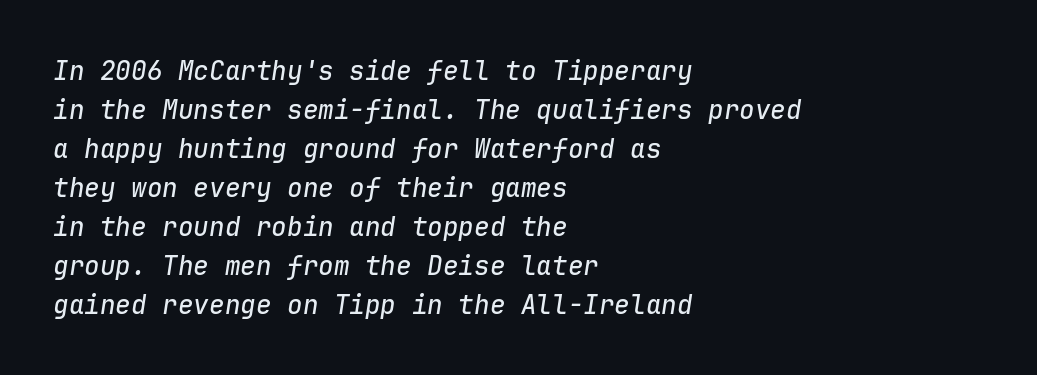
{"italic": "yes", "lean": "right", "slant_degrees": 9, "underline": "no", "align": "left", "line_spacing": "normal", "line_spacing_ratio": 1.5, "letter_spacing": "normal", "letter_spacing_em": 0.0, "glyph_px": 26}
